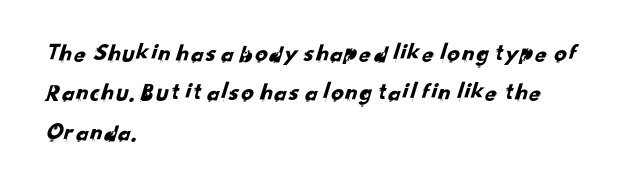
{"underline": "no", "align": "left", "line_spacing": "normal", "line_spacing_ratio": 1.58, "letter_spacing": "normal", "letter_spacing_em": 0.0, "glyph_px": 25}
